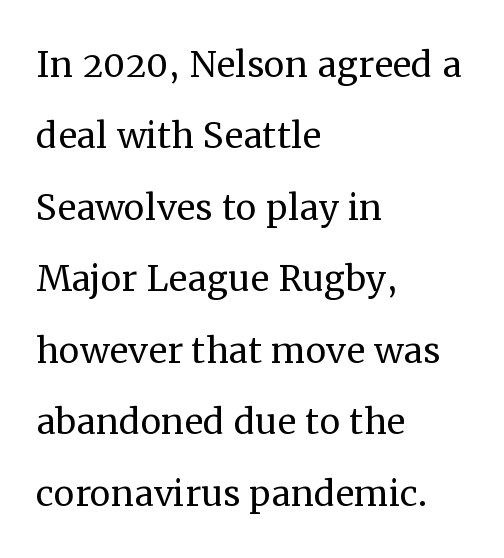
The image shows 47 px regular-weight serif type, upright; set left-aligned, normal line spacing (1.52x), normal letter spacing, not underlined; medium stroke contrast and a medium x-height.
